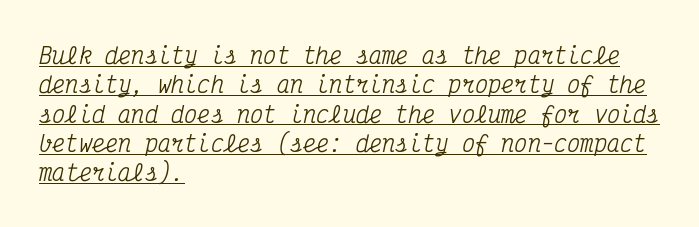
These lines sit exactly where default settings would place them. Does extra space separate the letters? No, they use regular spacing. This is underlined copy, the kind a proofreader might mark for attention. Leftover space on each line is placed entirely after the last word. Rendered with sloped, italic letterforms.
